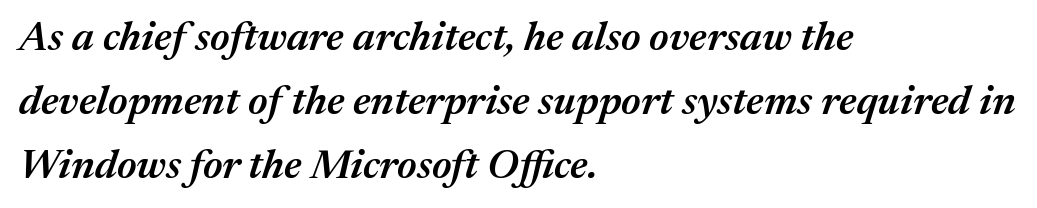
The image shows 41 px semibold type, italic (leaning right); set left-aligned, normal line spacing (1.56x), normal letter spacing, not underlined; medium stroke contrast and a medium x-height.
